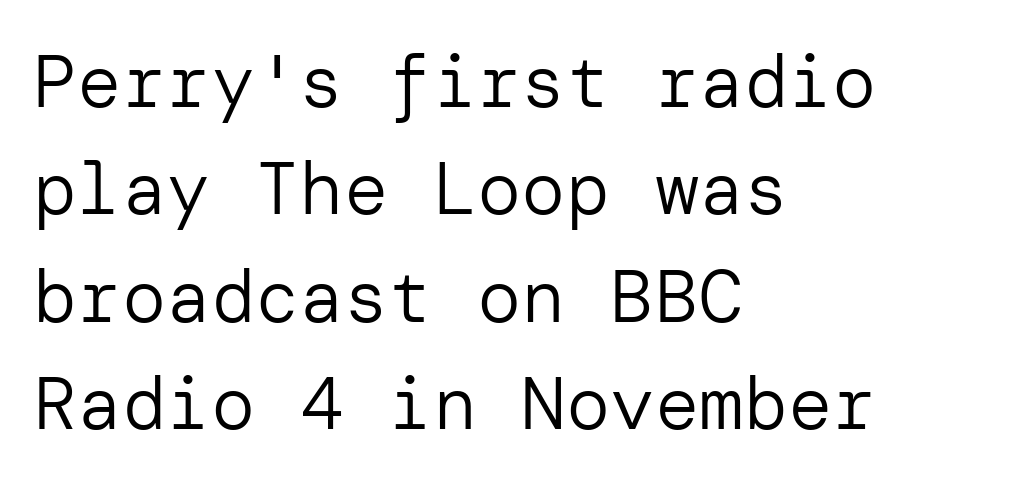
{"serif": "no", "italic": "no", "bold": "no", "weight": "regular", "width": "normal", "stroke_contrast": "low", "x_height": "medium", "underline": "no", "align": "left", "line_spacing": "normal", "line_spacing_ratio": 1.45, "letter_spacing": "normal", "letter_spacing_em": 0.0, "glyph_px": 74}
